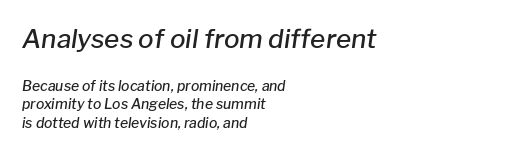
You get the large type first, then a drop to smaller type. Strokes here are thickened, but only to semibold level. Look at the tracking — it's just the regular setting, nothing added. The specimen omits any rule beneath the text block's lines. The lines sit at an ordinary, default distance from one another.
